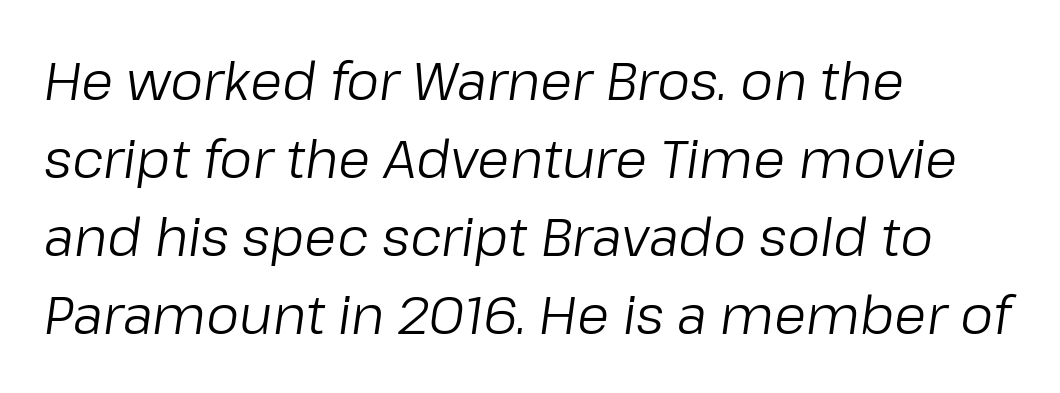
You could not count columns in this text — the font is proportionally spaced. The typesetter chose a ragged-right arrangement here. These lines keep a tight, regular rhythm from letter to letter. This rendering features lettering with no underline.
